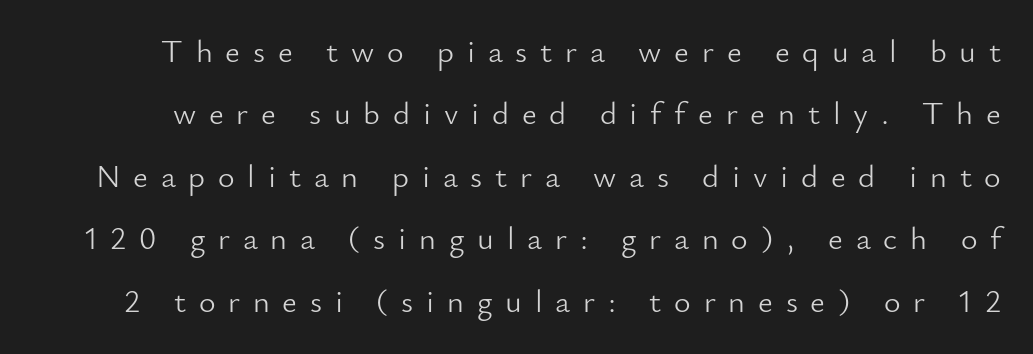
Q: Is the text bold? A: No.
Q: Is the text italic (slanted)? A: No, it is upright.
Q: Is the typeface a serif or a sans-serif typeface? A: Sans-serif.
Q: Is the text underlined? A: No.
Q: Is the spacing between letters normal or unusually wide? A: Unusually wide.
Q: Is the spacing between lines tight, normal or loose? A: Loose.
Q: Width (condensed, normal, or wide)? A: Normal.
Q: Stroke contrast? A: Low.
Q: x-height? A: Small.
Q: Monospaced? A: No.
